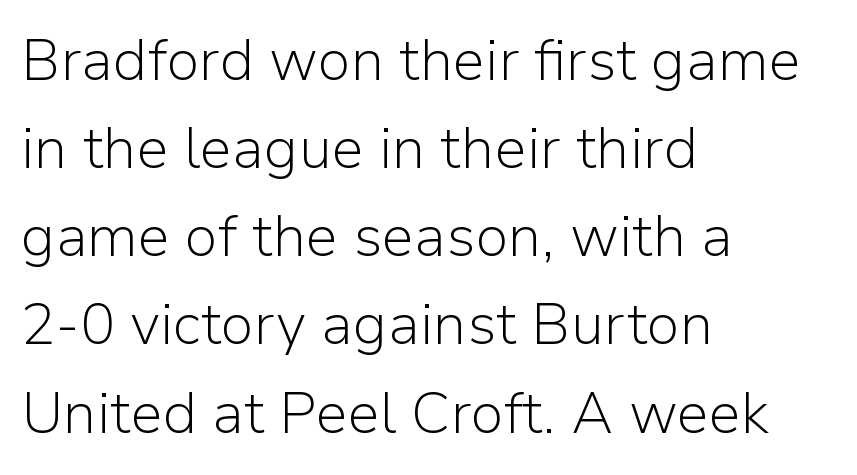
Spacing verdict: proportional, widths tailored to each character. Has an underline been added? It has not. The leading is moderate, giving the passage an even texture. The type sits square on the baseline with zero lean. Observe the ordinary spacing: letters are neighbours, not strangers.
